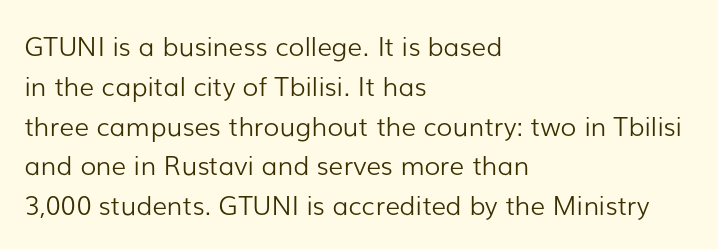
The image shows 26 px text type, upright; set left-aligned, normal line spacing (1.53x), normal letter spacing, not underlined.
